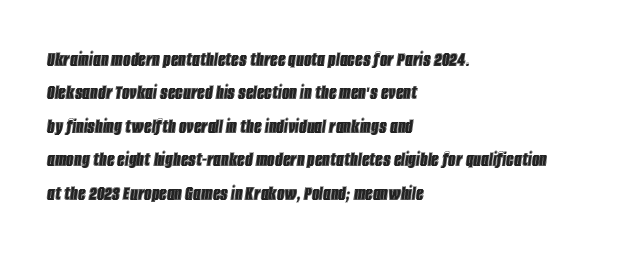
The image shows 21 px text type, italic (leaning right); set left-aligned, normal line spacing (1.59x), normal letter spacing, not underlined.
